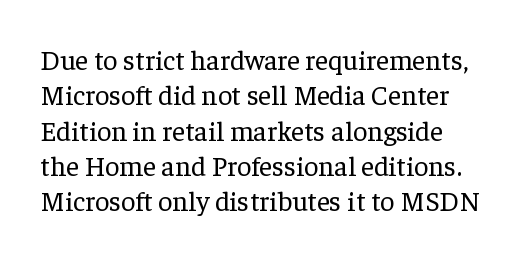
Q: Is the text bold? A: No.
Q: Is the text italic (slanted)? A: No, it is upright.
Q: Is the typeface a serif or a sans-serif typeface? A: Serif.
Q: Is the text underlined? A: No.
Q: Is the spacing between letters normal or unusually wide? A: Normal.
Q: Is the spacing between lines tight, normal or loose? A: Normal.
Q: Width (condensed, normal, or wide)? A: Normal.
Q: Stroke contrast? A: Low.
Q: x-height? A: Medium.
Q: Monospaced? A: No.
